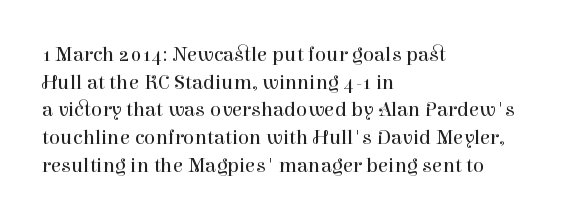
The image shows 21 px text type, upright; set left-aligned, normal line spacing (1.32x), normal letter spacing, not underlined.
